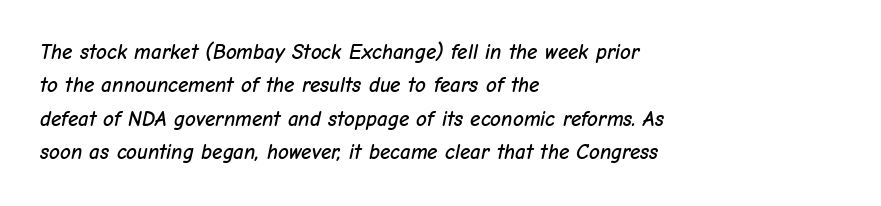
The image shows 21 px text type, italic (leaning right); set left-aligned, normal line spacing (1.59x), normal letter spacing, not underlined.
